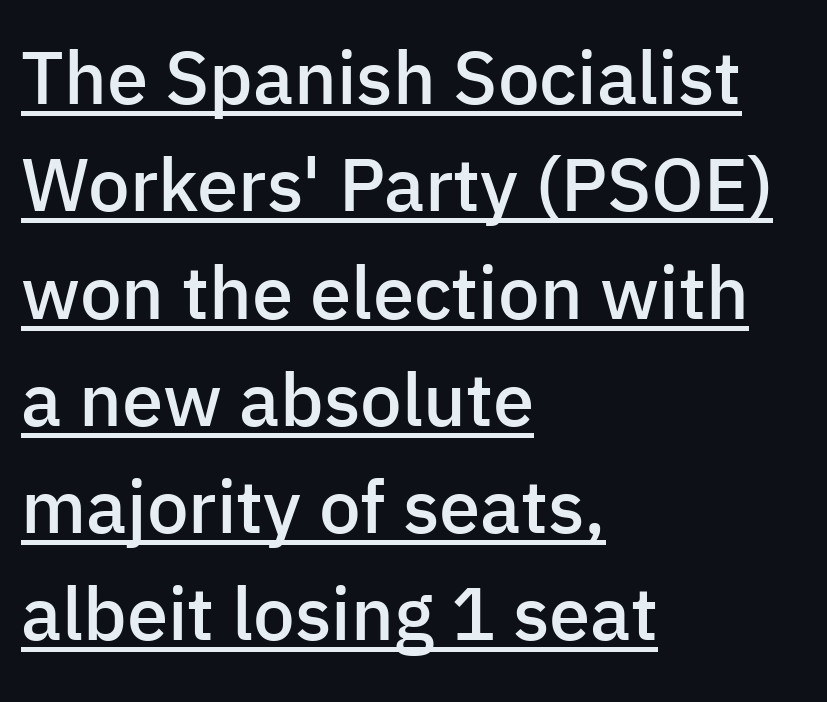
The setting favours the left margin, as ordinary paragraphs usually do. A sans-serif font was chosen for this passage. Whoever set this chose a conventional vertical rhythm. It's the straight-up-and-down kind of type.
